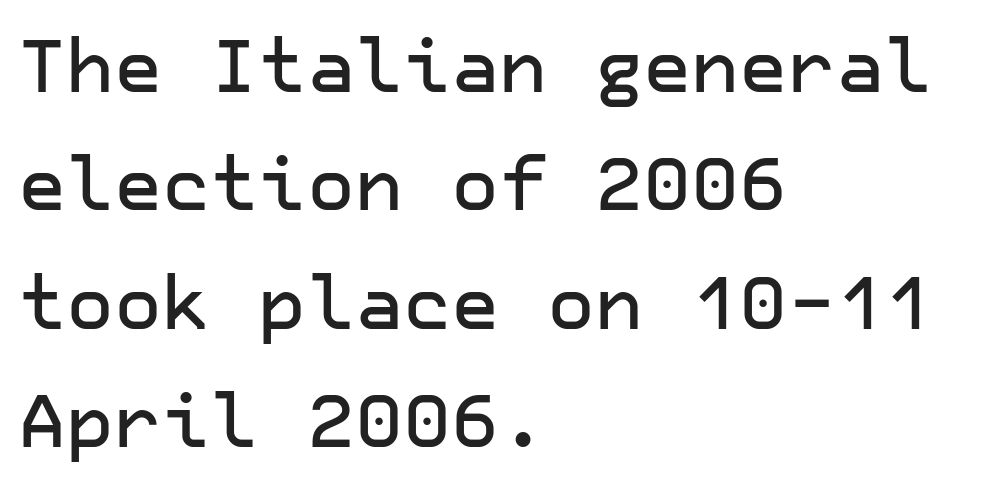
One glance says typical: line gaps are just what's usual. Standard letterfit; no display-style spreading of the glyphs. Rule under the text: the space is simply empty. The passage is arranged the way most books set body copy — flush left. Every stem runs plumb, perpendicular to the baseline. The face used here is a sans, in the tradition of grotesques and geometrics.
